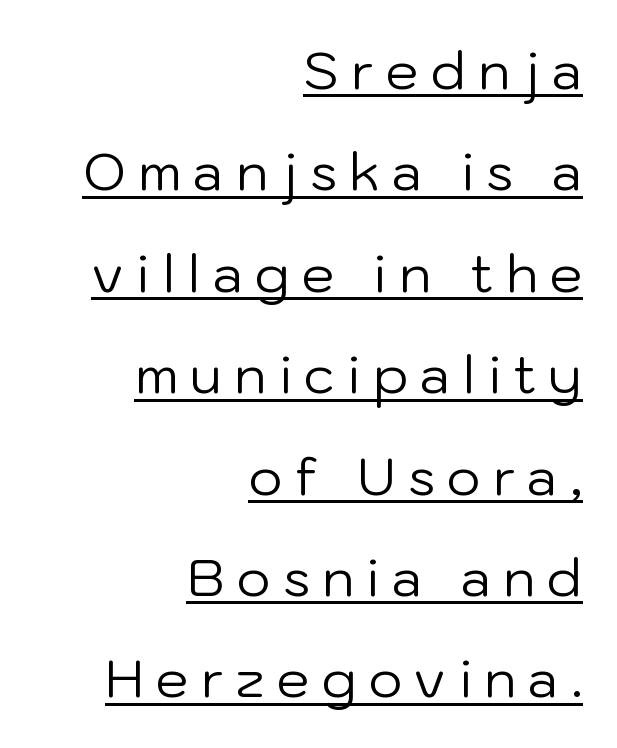
Q: Is the text bold? A: No.
Q: Is the text italic (slanted)? A: No, it is upright.
Q: Is the typeface a serif or a sans-serif typeface? A: Sans-serif.
Q: Is the text underlined? A: Yes.
Q: How is the paragraph aligned? A: Right-aligned.
Q: Is the spacing between letters normal or unusually wide? A: Unusually wide.
Q: Is the spacing between lines tight, normal or loose? A: Loose.
Q: Width (condensed, normal, or wide)? A: Normal.
Q: Stroke contrast? A: Low.
Q: x-height? A: Medium.
Q: Monospaced? A: No.
